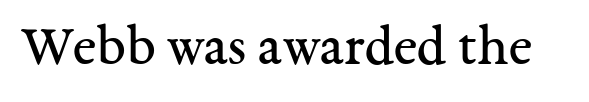
{"serif": "yes", "italic": "no", "bold": "no", "weight": "regular", "width": "normal", "stroke_contrast": "medium", "x_height": "medium", "monospaced": "no", "underline": "no", "letter_spacing": "normal", "letter_spacing_em": 0.0, "glyph_px": 59}
